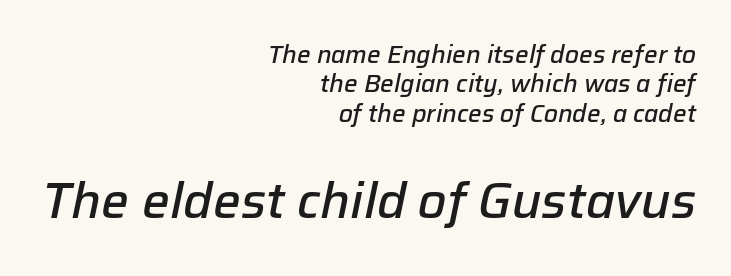
{"italic": "yes", "lean": "right", "slant_degrees": 12, "bold": "semi", "weight": "semibold", "width": "normal", "stroke_contrast": "low", "x_height": "medium", "monospaced": "no", "underline": "no", "align": "right", "line_spacing_ratio": 1.22, "letter_spacing": "normal", "letter_spacing_em": 0.0, "larger_block": "second", "size_ratio": 2.04, "glyph_px": 49}
